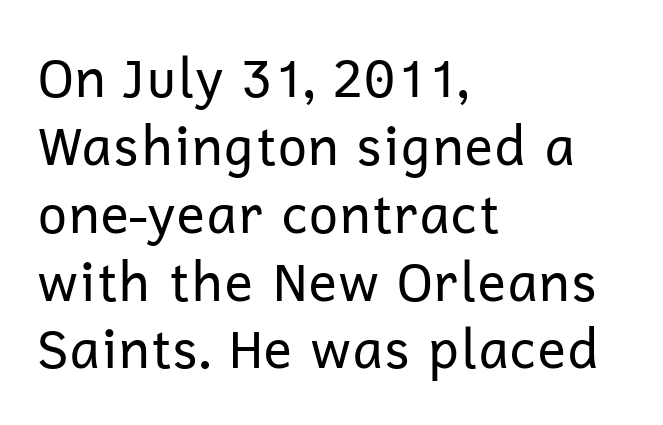
I'd call this a sans setting — the letters go barefoot. No extra ink here — the face is not bold. Tracking value appears to be zero — textbook default spacing. Upright lettering throughout. The glyphs are unaccompanied by any horizontal stroke below them. This sample is left-justified, so line endings fall wherever the words run out.
